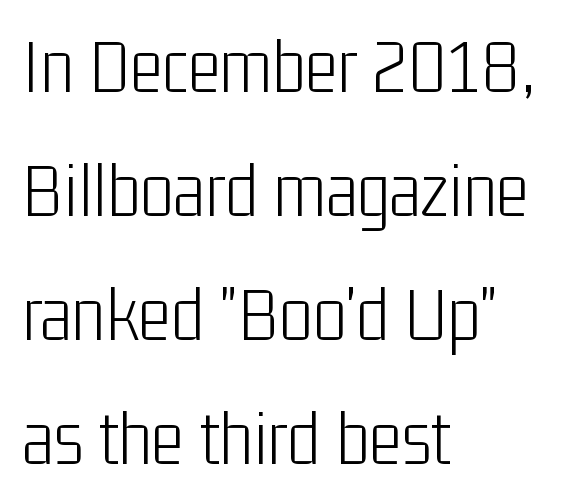
Every stem runs plumb, perpendicular to the baseline. Plain, unruled lines of type. Horizontal bands of white between lines are of average thickness. Looks like regular typesetting: each glyph gets only the width it needs. How are the letters spaced? Ordinarily, with no added tracking.
